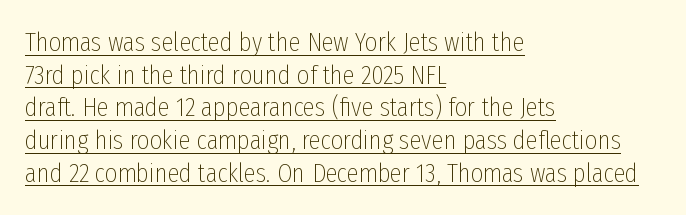
Q: Is the text bold? A: No.
Q: Is the text italic (slanted)? A: No, it is upright.
Q: Is the text underlined? A: Yes.
Q: How is the paragraph aligned? A: Left-aligned.
Q: Is the spacing between letters normal or unusually wide? A: Normal.
